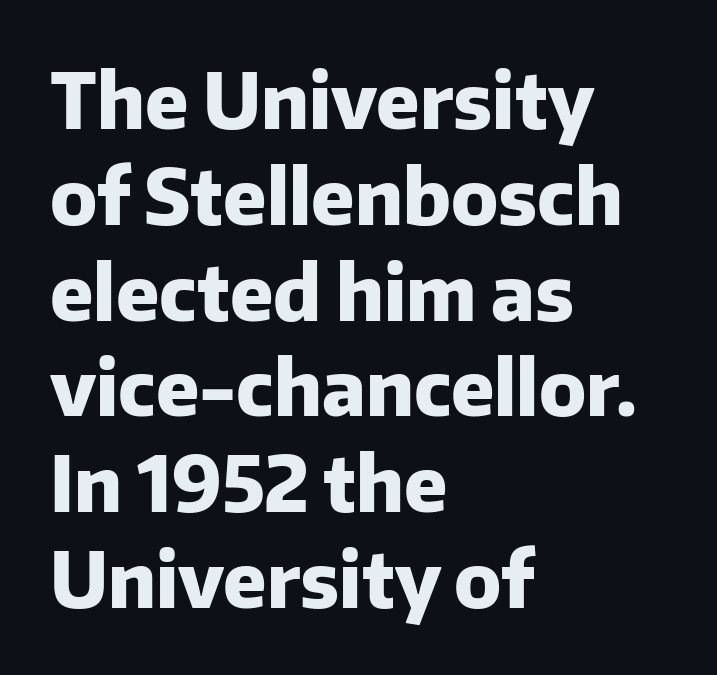
Q: Is the text bold? A: Yes.
Q: Is the text italic (slanted)? A: No, it is upright.
Q: Is the typeface a serif or a sans-serif typeface? A: Sans-serif.
Q: Is the text underlined? A: No.
Q: How is the paragraph aligned? A: Left-aligned.
Q: Is the spacing between letters normal or unusually wide? A: Normal.
Q: Is the spacing between lines tight, normal or loose? A: Normal.
Q: Width (condensed, normal, or wide)? A: Normal.
Q: Stroke contrast? A: Low.
Q: x-height? A: Medium.
Q: Monospaced? A: No.
